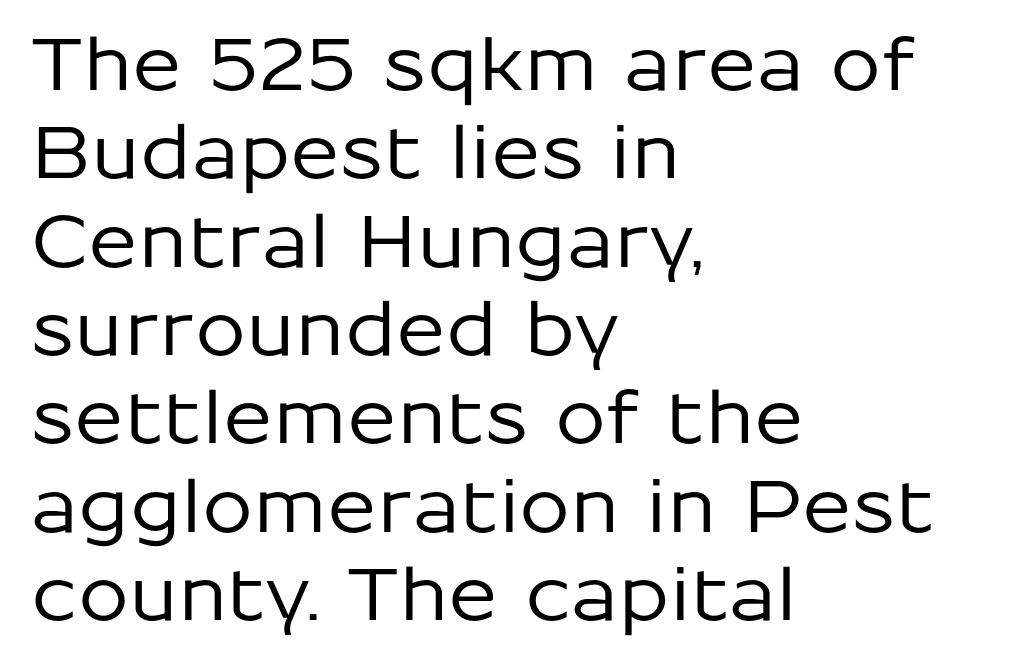
{"serif": "no", "italic": "no", "width": "normal", "stroke_contrast": "low", "x_height": "medium", "monospaced": "no", "underline": "no", "align": "left", "line_spacing_ratio": 1.21, "letter_spacing": "normal", "letter_spacing_em": 0.0, "glyph_px": 73}
